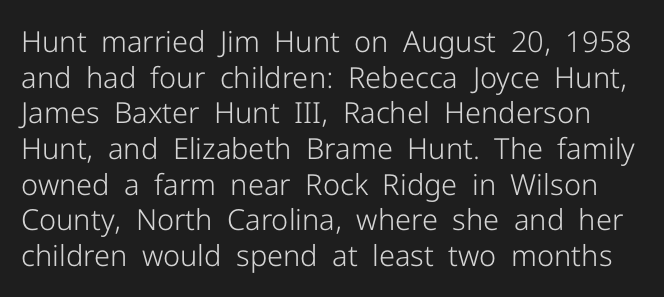
Serifs: no, the terminals of the letterforms are clean. Is this a heavy cut? Hardly; it is regular or lighter. These lines are rendered in a variable-pitch font. Observe the ordinary spacing: letters are neighbours, not strangers. The baseline area is clear. Vertical strokes here are truly vertical.
